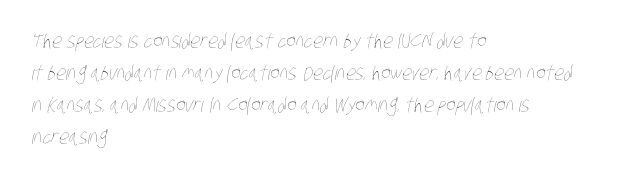
The image shows 20 px text type; set left-aligned, normal line spacing (1.6x), normal letter spacing, not underlined.
